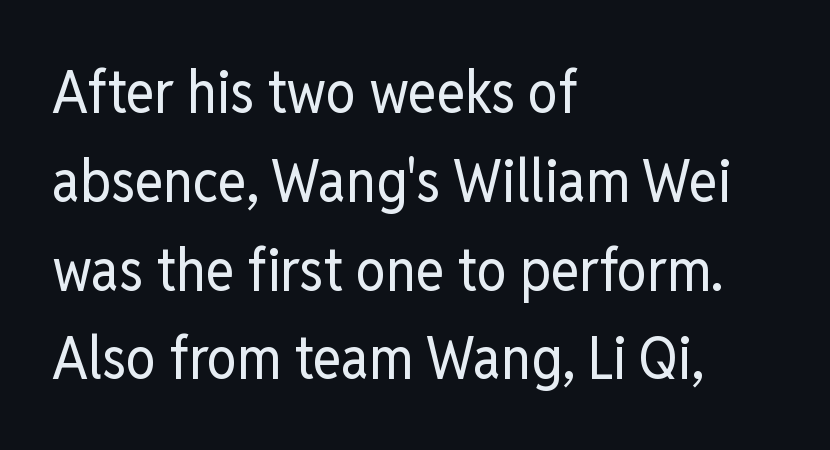
{"serif": "no", "italic": "no", "bold": "no", "weight": "regular", "width": "condensed", "stroke_contrast": "low", "x_height": "medium", "monospaced": "no", "underline": "no", "align": "left", "line_spacing": "normal", "line_spacing_ratio": 1.48, "letter_spacing": "normal", "letter_spacing_em": 0.0, "glyph_px": 60}
